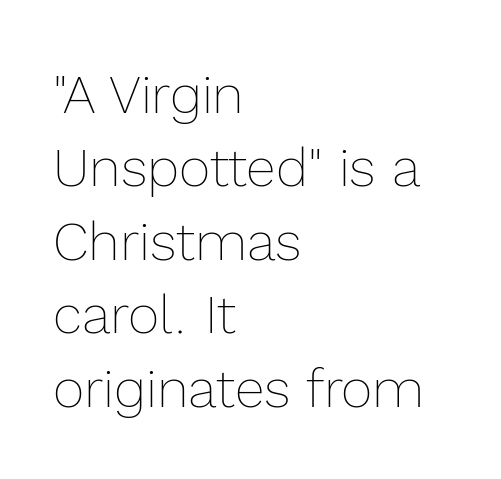
Q: Is the text bold? A: No.
Q: Is the text italic (slanted)? A: No, it is upright.
Q: Is the text underlined? A: No.
Q: How is the paragraph aligned? A: Left-aligned.
Q: Is the spacing between letters normal or unusually wide? A: Normal.
Q: Is the spacing between lines tight, normal or loose? A: Normal.
Q: Width (condensed, normal, or wide)? A: Normal.
Q: x-height? A: Medium.
Q: Monospaced? A: No.
